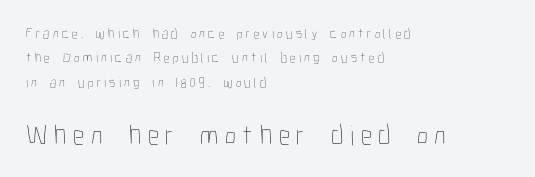
The image shows 28 px thin, condensed type, upright; set left-aligned, line spacing 1.74x, unusually wide letter spacing (+0.24 em), not underlined; the second (bottom) block is 2.0x larger; low stroke contrast and a medium x-height.
